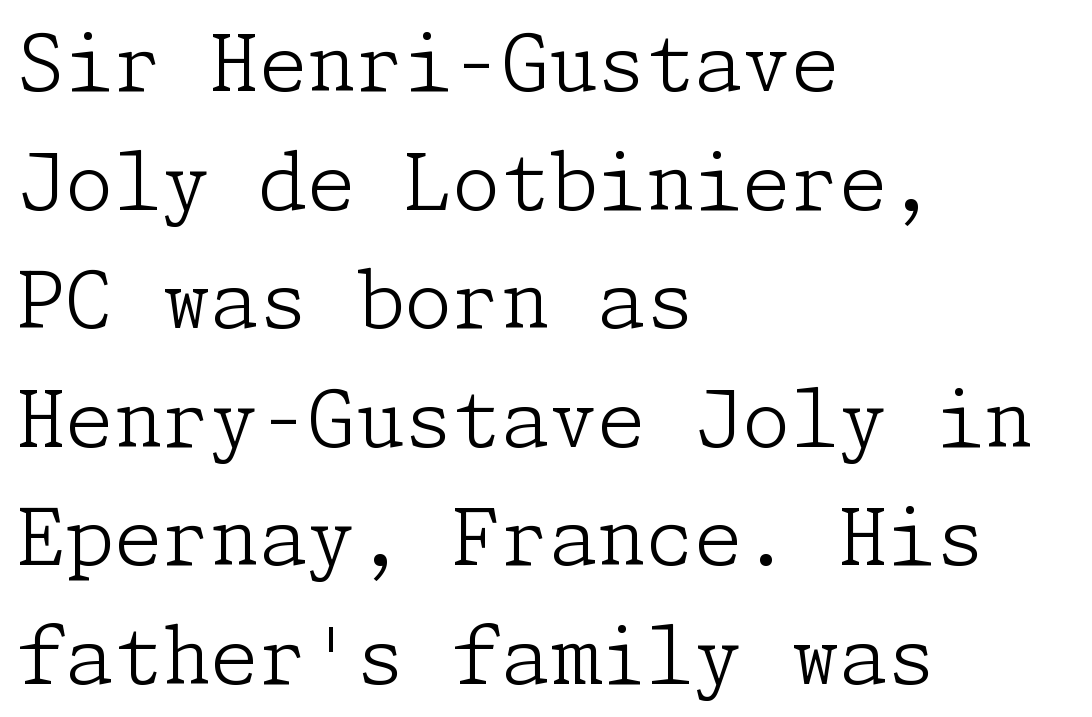
Q: Is the text bold? A: No.
Q: Is the text italic (slanted)? A: No, it is upright.
Q: Is the typeface a serif or a sans-serif typeface? A: Serif.
Q: Is the text underlined? A: No.
Q: How is the paragraph aligned? A: Left-aligned.
Q: Is the spacing between letters normal or unusually wide? A: Normal.
Q: Is the spacing between lines tight, normal or loose? A: Normal.
Q: Width (condensed, normal, or wide)? A: Normal.
Q: Stroke contrast? A: Low.
Q: x-height? A: Medium.
